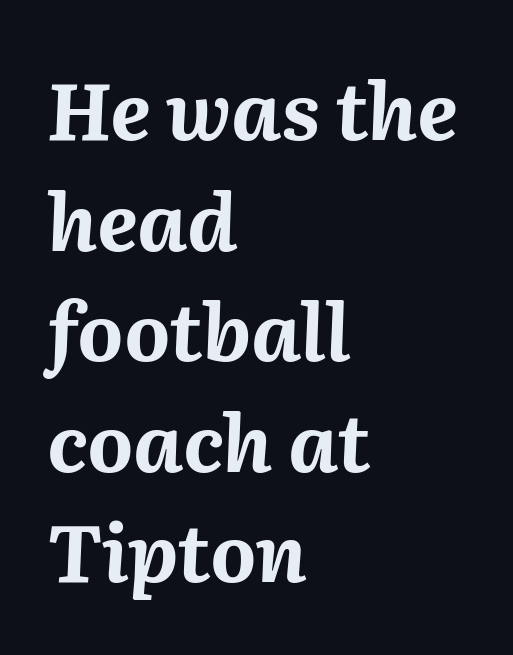
Q: Is the text bold? A: Yes.
Q: Is the text italic (slanted)? A: Yes, it leans right by about 2 degrees.
Q: Is the text underlined? A: No.
Q: How is the paragraph aligned? A: Left-aligned.
Q: Is the spacing between letters normal or unusually wide? A: Normal.
Q: Is the spacing between lines tight, normal or loose? A: Normal.
Q: Width (condensed, normal, or wide)? A: Normal.
Q: Stroke contrast? A: Medium.
Q: x-height? A: Medium.
Q: Monospaced? A: No.
